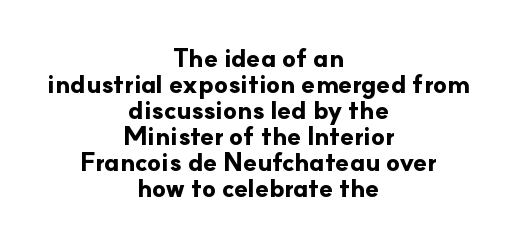
{"italic": "no", "bold": "yes", "underline": "no", "align": "center", "line_spacing": "tight", "line_spacing_ratio": 1.04, "letter_spacing": "normal", "letter_spacing_em": 0.0, "glyph_px": 25}
